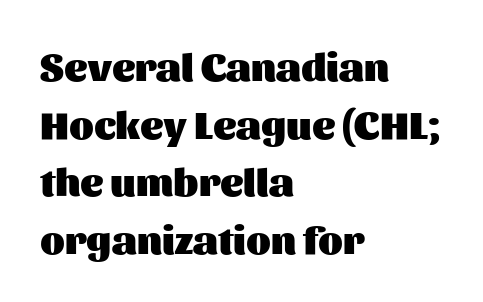
{"serif": "no", "italic": "no", "bold": "yes", "weight": "heavy", "width": "normal", "stroke_contrast": "medium", "x_height": "medium", "monospaced": "no", "underline": "no", "align": "left", "line_spacing": "normal", "line_spacing_ratio": 1.44, "letter_spacing": "normal", "letter_spacing_em": 0.0, "glyph_px": 40}
